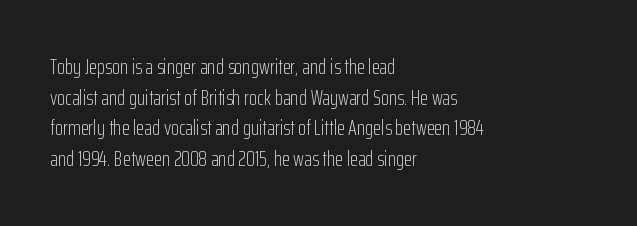
{"italic": "no", "bold": "no", "underline": "no", "align": "left", "line_spacing": "normal", "line_spacing_ratio": 1.46, "letter_spacing": "normal", "letter_spacing_em": 0.0, "glyph_px": 21}
